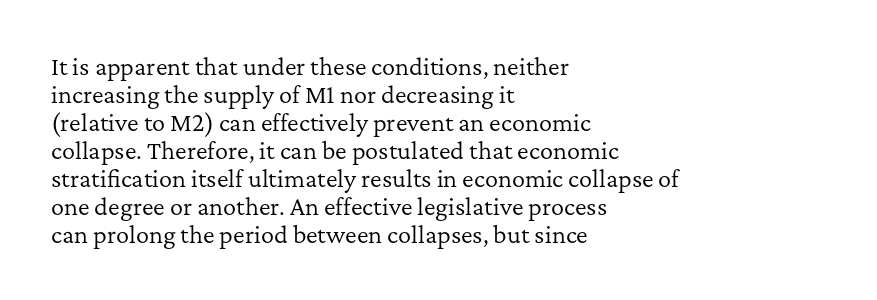
The image shows 22 px text type, upright; set left-aligned, normal line spacing (1.27x), normal letter spacing, not underlined.
